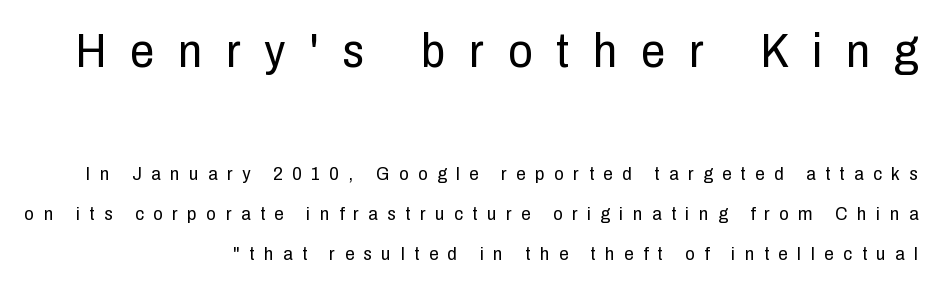
Q: Is the text bold? A: No.
Q: Is the text italic (slanted)? A: No, it is upright.
Q: Is the typeface a serif or a sans-serif typeface? A: Sans-serif.
Q: Is the text underlined? A: No.
Q: How is the paragraph aligned? A: Right-aligned.
Q: Is the spacing between letters normal or unusually wide? A: Unusually wide.
Q: Is the spacing between lines tight, normal or loose? A: Loose.
Q: Which block of text is set in a larger size, the first (top) or the second (bottom)? A: The first (top) one.
Q: Width (condensed, normal, or wide)? A: Condensed.
Q: Stroke contrast? A: Low.
Q: x-height? A: Medium.
Q: Monospaced? A: No.
